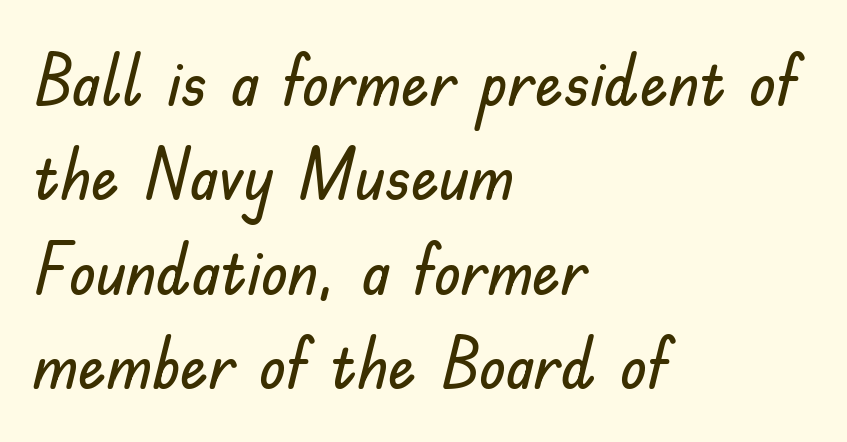
The image shows 70 px sans-serif type; set left-aligned, normal line spacing (1.35x), normal letter spacing, not underlined; low stroke contrast and a small x-height.
